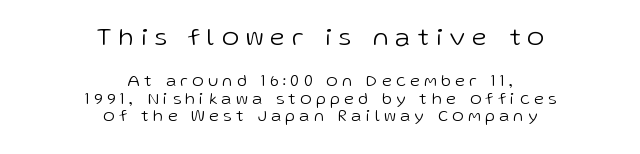
The gap between lines stays unmarked. The first block has been scaled up relative to the second. Casual observation: everything's sitting right in the middle. Vertical spacing — tight.
